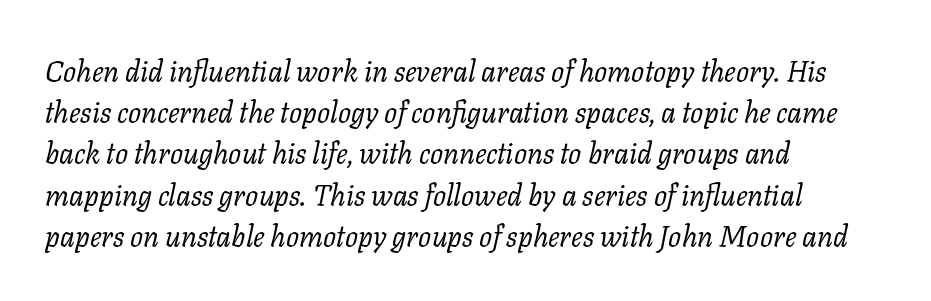
Leading: standard. Is this a heavy cut? Hardly; it is regular or lighter. The typography opts for an oblique posture over an upright one. The glyphs in this specimen are seriffed.
